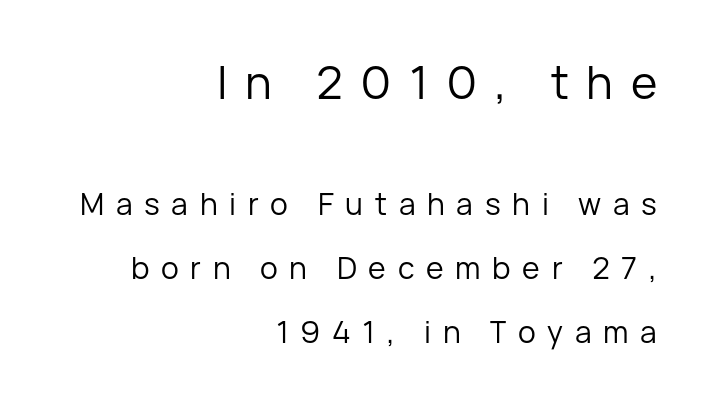
Q: Is the text bold? A: No.
Q: Is the text italic (slanted)? A: No, it is upright.
Q: Is the typeface a serif or a sans-serif typeface? A: Sans-serif.
Q: Is the text underlined? A: No.
Q: How is the paragraph aligned? A: Right-aligned.
Q: Is the spacing between letters normal or unusually wide? A: Unusually wide.
Q: Is the spacing between lines tight, normal or loose? A: Loose.
Q: Which block of text is set in a larger size, the first (top) or the second (bottom)? A: The first (top) one.
Q: Width (condensed, normal, or wide)? A: Normal.
Q: Stroke contrast? A: Low.
Q: x-height? A: Medium.
Q: Monospaced? A: No.
